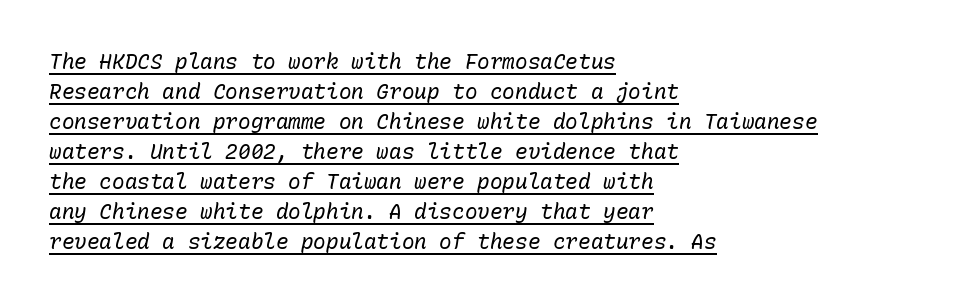
You could call the tracking neutral — neither tight nor loose. A typographer would call this underscored text. Vertical spacing — default. The lettering tilts uniformly, giving the passage an italic look.
